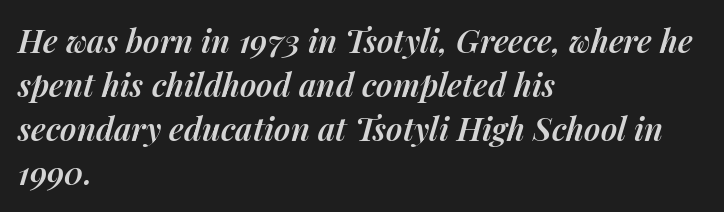
Q: Is the text bold? A: Semi-bold.
Q: Is the text italic (slanted)? A: Yes, it leans right by about 14 degrees.
Q: Is the text underlined? A: No.
Q: How is the paragraph aligned? A: Left-aligned.
Q: Is the spacing between letters normal or unusually wide? A: Normal.
Q: Is the spacing between lines tight, normal or loose? A: Normal.
Q: Width (condensed, normal, or wide)? A: Normal.
Q: Stroke contrast? A: Medium.
Q: x-height? A: Medium.
Q: Monospaced? A: No.
